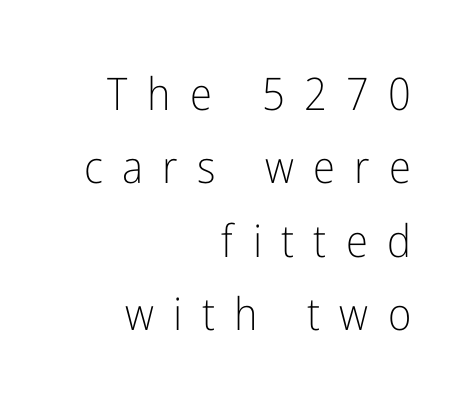
Q: Is the text bold? A: No.
Q: Is the text italic (slanted)? A: No, it is upright.
Q: Is the typeface a serif or a sans-serif typeface? A: Sans-serif.
Q: Is the text underlined? A: No.
Q: How is the paragraph aligned? A: Right-aligned.
Q: Is the spacing between letters normal or unusually wide? A: Unusually wide.
Q: Is the spacing between lines tight, normal or loose? A: Normal.
Q: Width (condensed, normal, or wide)? A: Condensed.
Q: Stroke contrast? A: Low.
Q: x-height? A: Medium.
Q: Monospaced? A: No.
